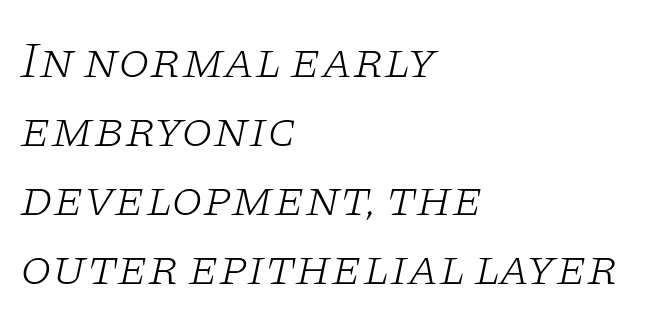
Q: Is the text bold? A: No.
Q: Is the text italic (slanted)? A: Yes, it leans right by about 11 degrees.
Q: Is the typeface a serif or a sans-serif typeface? A: Serif.
Q: Is the text underlined? A: No.
Q: How is the paragraph aligned? A: Left-aligned.
Q: Is the spacing between letters normal or unusually wide? A: Normal.
Q: Is the spacing between lines tight, normal or loose? A: Normal.
Q: Width (condensed, normal, or wide)? A: Wide.
Q: Stroke contrast? A: Low.
Q: x-height? A: Large.
Q: Monospaced? A: No.
